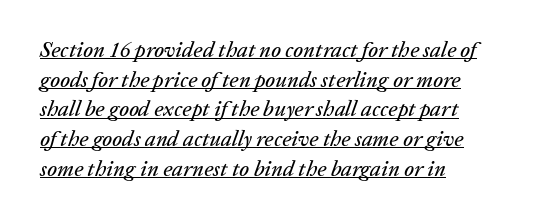
Q: Is the text italic (slanted)? A: Yes, it leans right by about 20 degrees.
Q: Is the text underlined? A: Yes.
Q: How is the paragraph aligned? A: Left-aligned.
Q: Is the spacing between letters normal or unusually wide? A: Normal.
Q: Is the spacing between lines tight, normal or loose? A: Normal.
